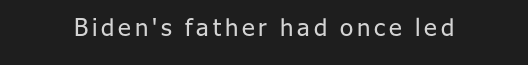
Only glyphs here, with clear space below each row. Posture: upright roman. The font is comparable to plain body text, perhaps lighter.
